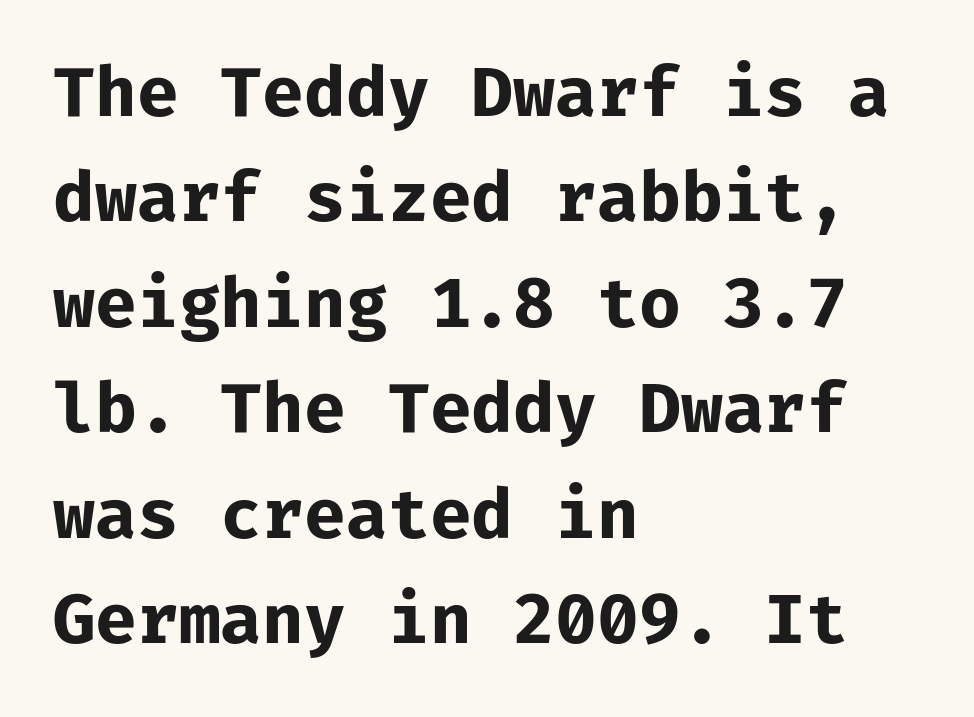
{"serif": "no", "italic": "no", "bold": "yes", "weight": "bold", "width": "normal", "stroke_contrast": "low", "x_height": "medium", "monospaced": "yes", "underline": "no", "align": "left", "line_spacing": "normal", "line_spacing_ratio": 1.55, "letter_spacing": "normal", "letter_spacing_em": 0.0, "glyph_px": 68}
